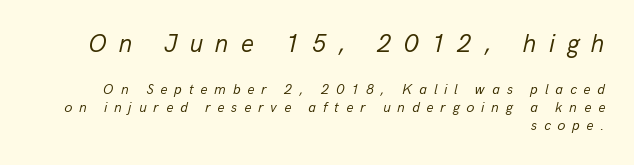
Designer's note — italics engaged. Which of the two is more prominent by size? The first, at the top. Baseline-to-baseline distance is the conventional proportion of letter height. Reading down the block, your eye finds every line finishing at a fixed right position. Just letters on the line, the space beneath them empty. Is the letter spacing exaggerated? Yes — the characters are pushed far apart.
